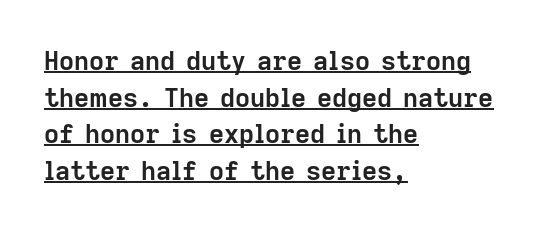
Q: Is the text bold? A: Yes.
Q: Is the text italic (slanted)? A: No, it is upright.
Q: Is the text underlined? A: Yes.
Q: How is the paragraph aligned? A: Left-aligned.
Q: Is the spacing between letters normal or unusually wide? A: Normal.
Q: Is the spacing between lines tight, normal or loose? A: Normal.
